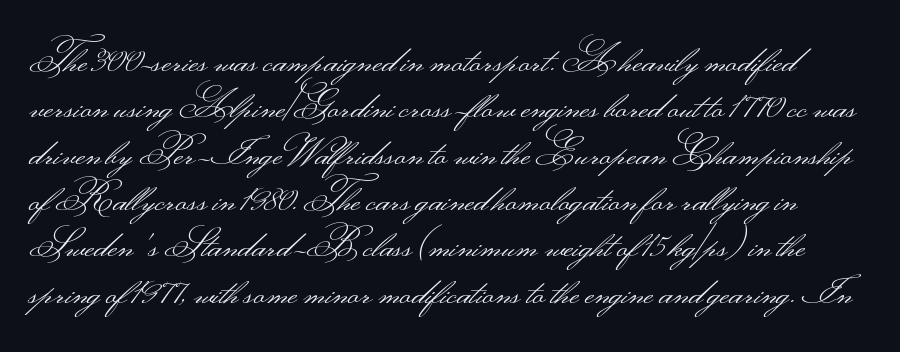
Stroke terminals: plain, sans-serif. Each row of text sits above clean, open space. These lines keep a tight, regular rhythm from letter to letter.
